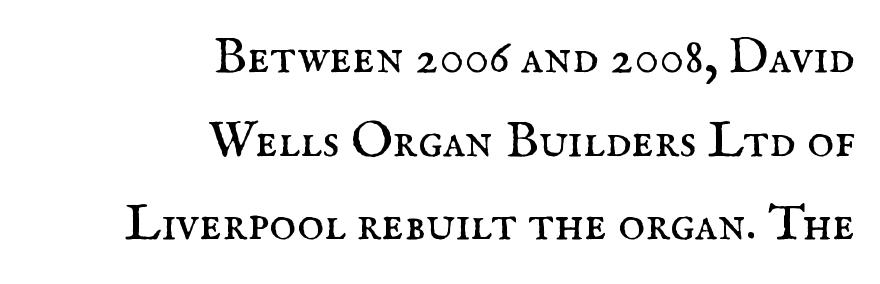
The image shows 51 px regular-weight serif type, upright; set right-aligned, normal line spacing (1.64x), normal letter spacing, not underlined; medium stroke contrast and a small x-height.
